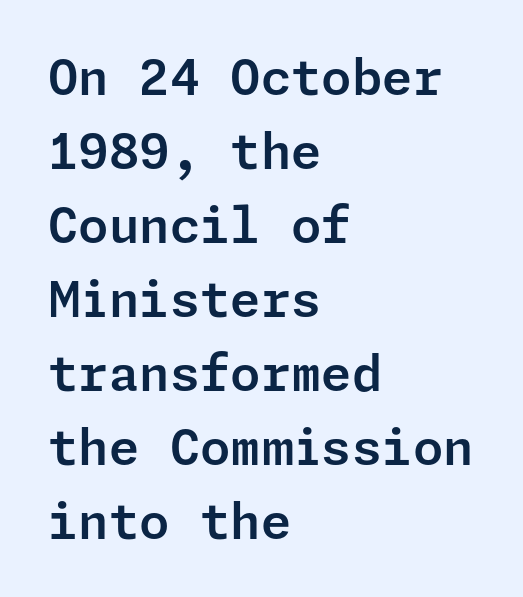
The image shows 49 px sans-serif type, upright; set left-aligned, normal line spacing (1.51x), normal letter spacing, not underlined; low stroke contrast and a medium x-height.
